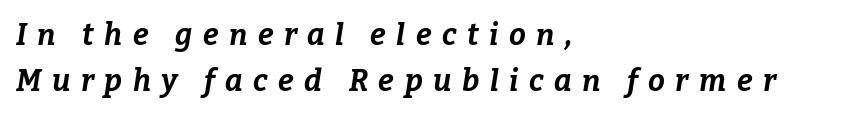
{"italic": "yes", "lean": "right", "slant_degrees": 9, "bold": "yes", "weight": "bold", "width": "normal", "stroke_contrast": "low", "x_height": "medium", "monospaced": "no", "underline": "no", "align": "left", "line_spacing": "normal", "line_spacing_ratio": 1.53, "letter_spacing": "wide", "letter_spacing_em": 0.35, "glyph_px": 30}
